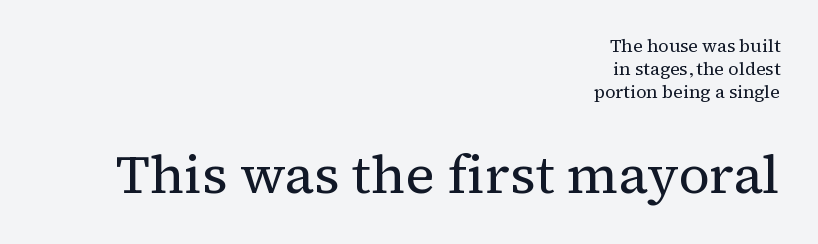
{"serif": "yes", "italic": "no", "bold": "no", "weight": "regular", "width": "normal", "stroke_contrast": "medium", "x_height": "medium", "monospaced": "no", "underline": "no", "align": "right", "line_spacing": "normal", "line_spacing_ratio": 1.29, "letter_spacing": "normal", "letter_spacing_em": 0.0, "larger_block": "second", "size_ratio": 3.0, "glyph_px": 54}
